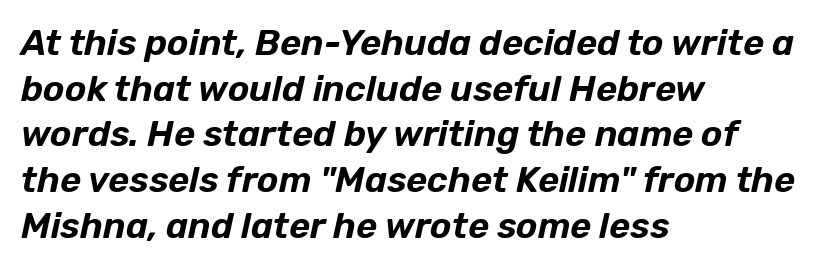
{"italic": "yes", "lean": "right", "slant_degrees": 12, "width": "normal", "stroke_contrast": "low", "x_height": "medium", "monospaced": "no", "underline": "no", "align": "left", "line_spacing": "normal", "line_spacing_ratio": 1.27, "letter_spacing": "normal", "letter_spacing_em": 0.0, "glyph_px": 36}
